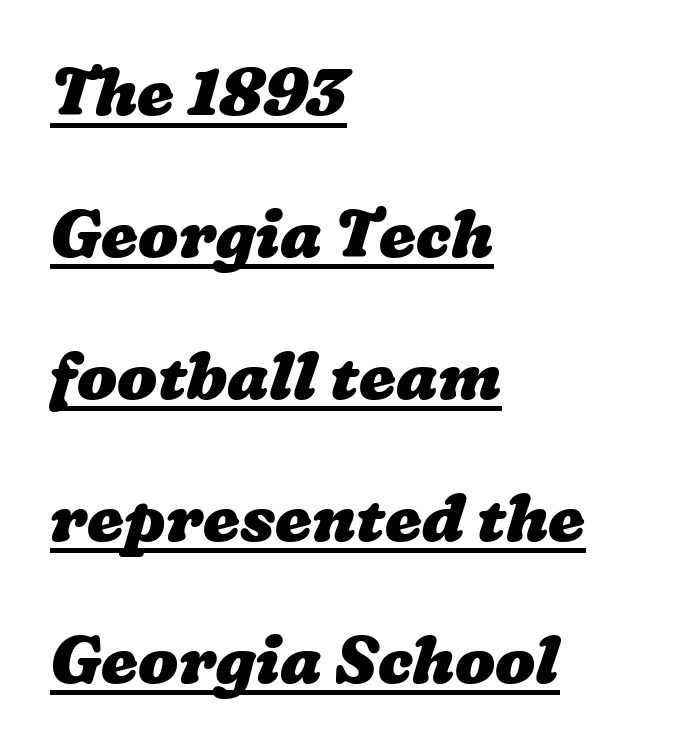
Students, note that the glyphs here touch the page at normal intervals. The rendering anchors every line to the left-hand side. Quick note: underline on. The leading is generous, giving the passage an open texture. The passage shown is emphatically bold. Looks like regular typesetting: each glyph gets only the width it needs.
